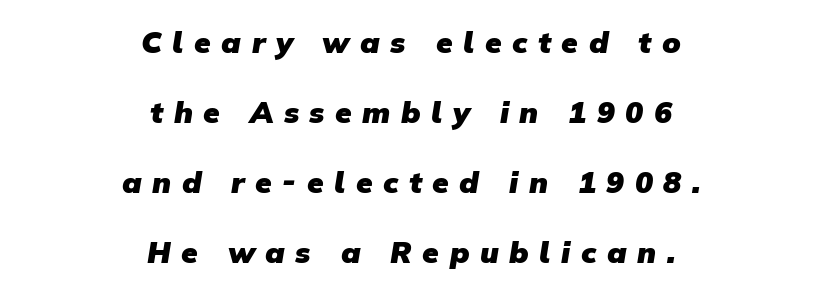
Q: Is the text bold? A: Yes.
Q: Is the typeface a serif or a sans-serif typeface? A: Sans-serif.
Q: Is the text underlined? A: No.
Q: How is the paragraph aligned? A: Centered.
Q: Is the spacing between letters normal or unusually wide? A: Unusually wide.
Q: Is the spacing between lines tight, normal or loose? A: Loose.
Q: Width (condensed, normal, or wide)? A: Normal.
Q: Stroke contrast? A: Low.
Q: x-height? A: Medium.
Q: Monospaced? A: No.
